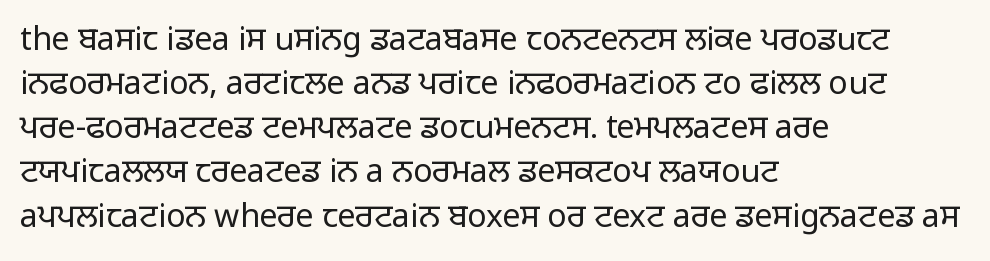
Words appear dense and cohesive because spacing is normal. Bold? No — there's no thickening of the strokes. Ordinary non-slanted type is in use. A typesetter would call this leading conventional body-copy spacing. The passage shown is typed in a proportional face where columns would drift. Type style note: lacks serifs.
